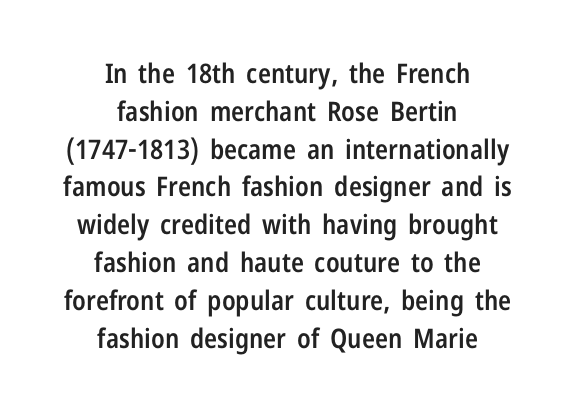
Descender tails drop into unmarked territory. The lines sit at an ordinary, default distance from one another. One-word summary of the alignment: center. What stands out about the letter spacing? Nothing — it is the standard amount. Look at the stroke-to-counter ratio: somewhat heavy, a semibold.
